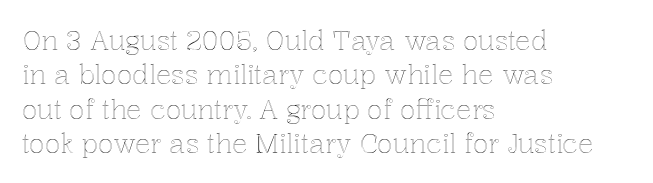
The image shows 26 px text type, upright; set left-aligned, normal line spacing (1.32x), normal letter spacing, not underlined.
